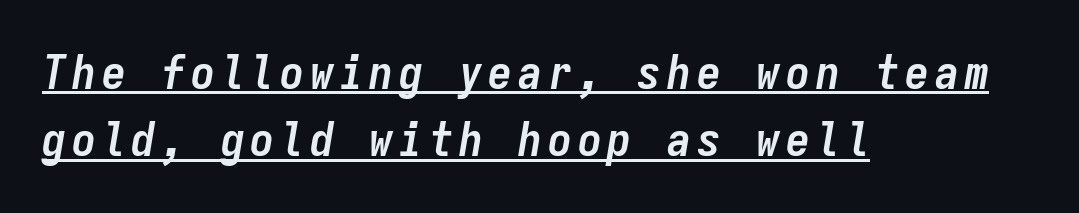
Q: Is the text bold? A: Yes.
Q: Is the text italic (slanted)? A: Yes, it leans right by about 9 degrees.
Q: Is the text underlined? A: Yes.
Q: How is the paragraph aligned? A: Left-aligned.
Q: Is the spacing between lines tight, normal or loose? A: Normal.
Q: Width (condensed, normal, or wide)? A: Condensed.
Q: Stroke contrast? A: Low.
Q: x-height? A: Medium.
Q: Monospaced? A: Yes.
